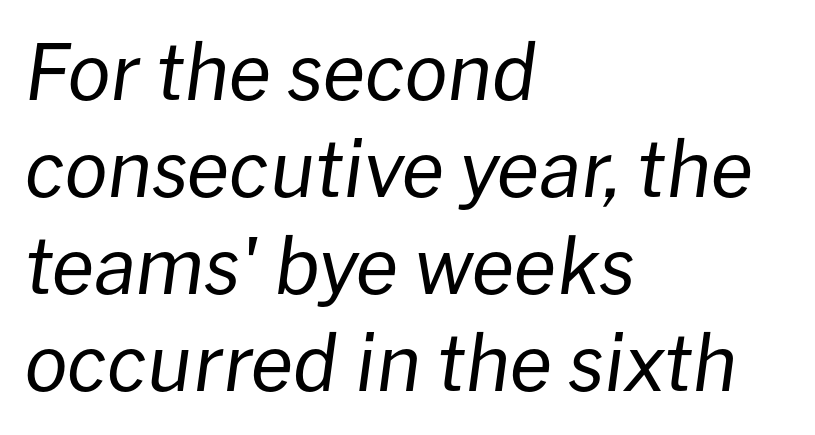
{"italic": "yes", "lean": "right", "slant_degrees": 8, "bold": "no", "weight": "regular", "width": "normal", "stroke_contrast": "low", "x_height": "medium", "monospaced": "no", "underline": "no", "align": "left", "line_spacing": "normal", "line_spacing_ratio": 1.26, "letter_spacing": "normal", "letter_spacing_em": 0.0, "glyph_px": 77}
